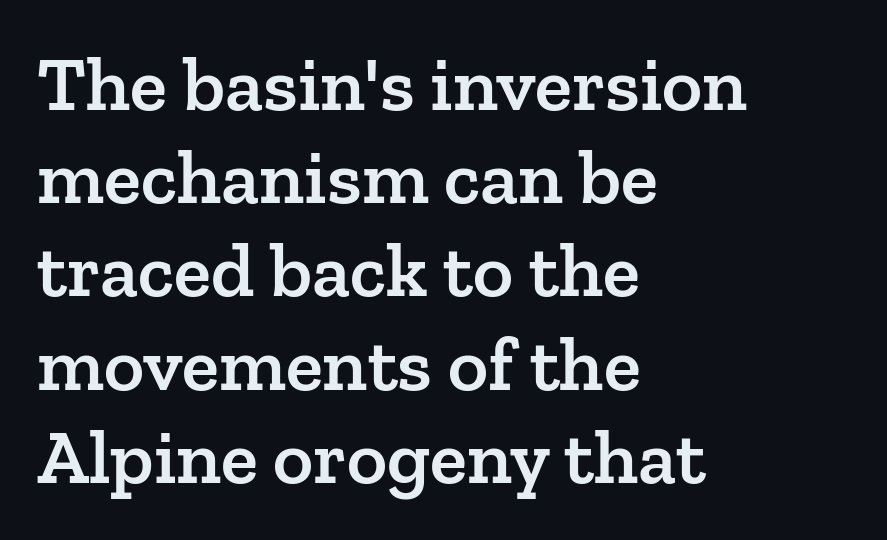
Is the type bold? Partly — it's a semibold, heavier than regular but not fully bold. This is the regular roman posture of the typeface. Compared with a centered layout, this one pins lines to the left instead. Small tapered or slab feet sit at the stroke ends, so this counts as serif. Short note: letters normally spaced. The foot of each line stays bare and open.
